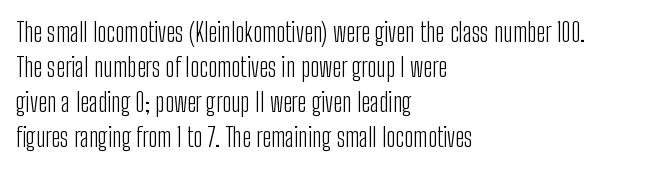
How are the letters spaced? Ordinarily, with no added tracking. Has an underline been added? It has not. Honestly, the row spacing looks completely unremarkable. The font is comparable to plain body text, perhaps lighter. Visually the block forms a straight wall on the left and a jagged coastline on the right.
